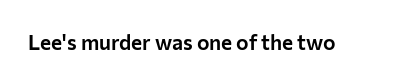
{"italic": "no", "underline": "no", "letter_spacing": "normal", "letter_spacing_em": 0.0, "glyph_px": 21}
